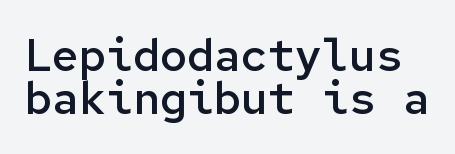
This block would grow much taller if given ordinary leading; it's compressed now. Slightly chunky letters — semibold, I'd say, not full bold. This sample uses an upright cut, with every glyph sitting square on the baseline. Bare-footed words on every line.
